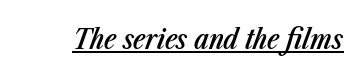
The image shows 28 px semibold, condensed type, italic (leaning right); set normal letter spacing, underlined; low stroke contrast and a medium x-height.
